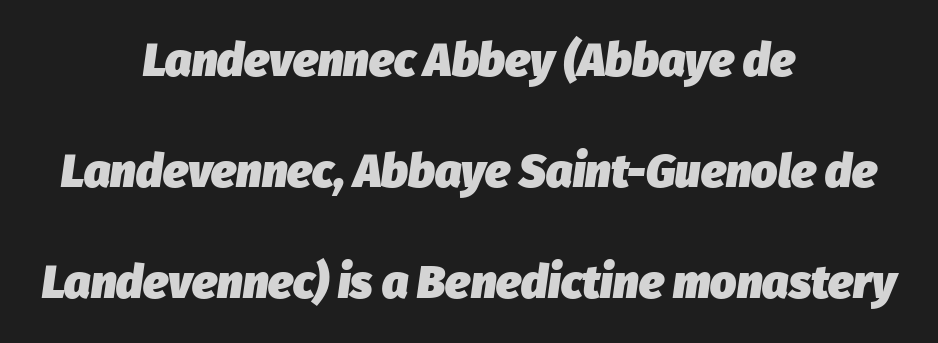
Slanted lettering throughout. The face used here is rendered with its standard letterfit. Strong, thick strokes mark this as bold type. Centered paragraph, ragged on both sides. The letters advance in unequal steps, a hallmark of proportional type. The block of text is sparse from top to bottom, with ample space between rows.
